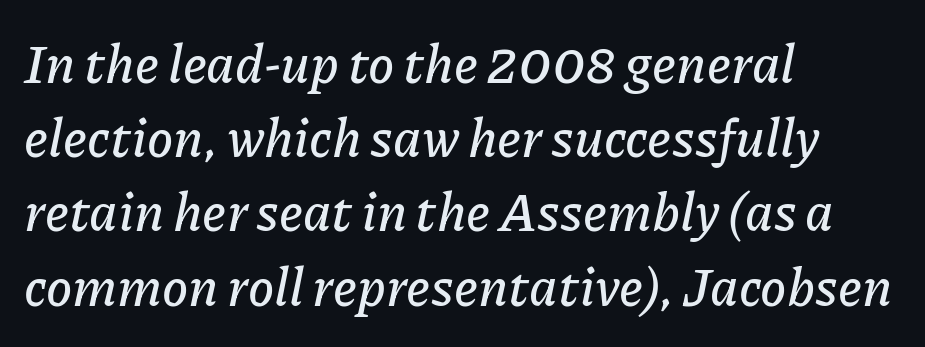
The image shows 53 px text type, italic (leaning right); set left-aligned, normal line spacing (1.4x), normal letter spacing, not underlined; low stroke contrast and a medium x-height.
